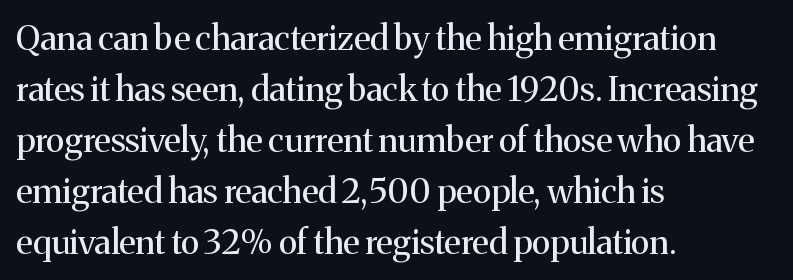
{"serif": "yes", "italic": "no", "bold": "no", "weight": "regular", "width": "normal", "stroke_contrast": "medium", "x_height": "medium", "monospaced": "no", "underline": "no", "align": "left", "line_spacing": "normal", "line_spacing_ratio": 1.5, "letter_spacing": "normal", "letter_spacing_em": 0.0, "glyph_px": 34}
